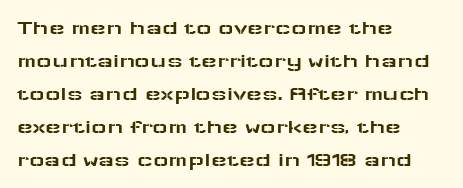
Q: Is the text italic (slanted)? A: No, it is upright.
Q: Is the text underlined? A: No.
Q: How is the paragraph aligned? A: Left-aligned.
Q: Is the spacing between letters normal or unusually wide? A: Normal.
Q: Is the spacing between lines tight, normal or loose? A: Normal.
